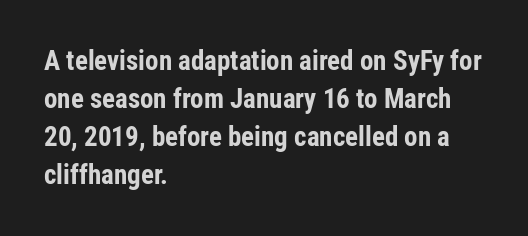
Q: Is the text bold? A: Yes.
Q: Is the text italic (slanted)? A: No, it is upright.
Q: Is the text underlined? A: No.
Q: How is the paragraph aligned? A: Left-aligned.
Q: Is the spacing between letters normal or unusually wide? A: Normal.
Q: Is the spacing between lines tight, normal or loose? A: Normal.
